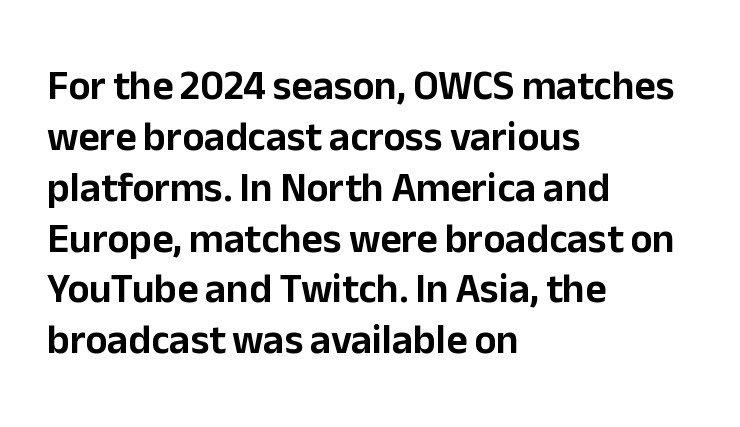
Q: Is the text italic (slanted)? A: No, it is upright.
Q: Is the typeface a serif or a sans-serif typeface? A: Sans-serif.
Q: Is the text underlined? A: No.
Q: How is the paragraph aligned? A: Left-aligned.
Q: Is the spacing between letters normal or unusually wide? A: Normal.
Q: Width (condensed, normal, or wide)? A: Normal.
Q: Stroke contrast? A: Low.
Q: x-height? A: Medium.
Q: Monospaced? A: No.
